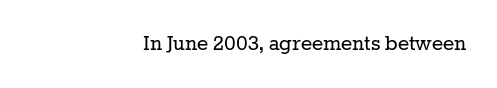
Characters follow at the spacing the type designer built in. This is the regular roman posture of the typeface. A light-to-regular cut is what we see here. Descender tails drop into unmarked territory.
